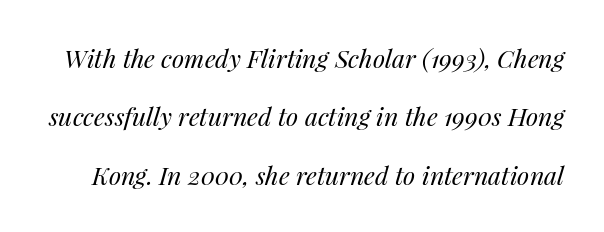
{"italic": "yes", "lean": "right", "slant_degrees": 14, "bold": "no", "underline": "no", "line_spacing": "loose", "line_spacing_ratio": 2.34, "letter_spacing": "normal", "letter_spacing_em": 0.0, "glyph_px": 25}
